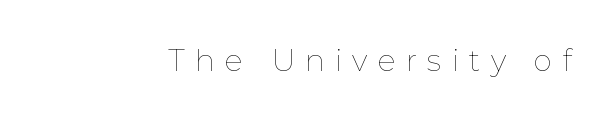
Q: Is the text bold? A: No.
Q: Is the text italic (slanted)? A: No, it is upright.
Q: Is the text underlined? A: No.
Q: Is the spacing between letters normal or unusually wide? A: Unusually wide.
Q: Width (condensed, normal, or wide)? A: Normal.
Q: Stroke contrast? A: Low.
Q: x-height? A: Medium.
Q: Monospaced? A: No.
